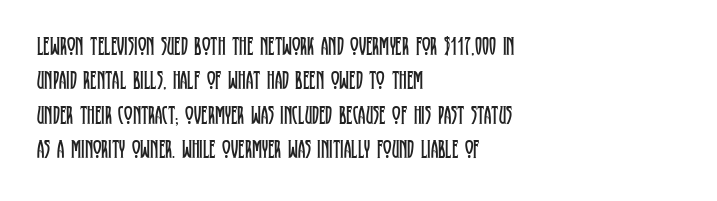
Q: Is the text bold? A: No.
Q: Is the text italic (slanted)? A: No, it is upright.
Q: Is the text underlined? A: No.
Q: How is the paragraph aligned? A: Left-aligned.
Q: Is the spacing between letters normal or unusually wide? A: Normal.
Q: Is the spacing between lines tight, normal or loose? A: Normal.
